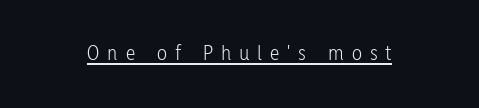
The face looks like a standard text weight, possibly lighter. Tall strokes in this sample are plumb rather than angled. The type is letterspaced generously, with wide tracking. A continuous stroke trails under the words, as in a hyperlink.
